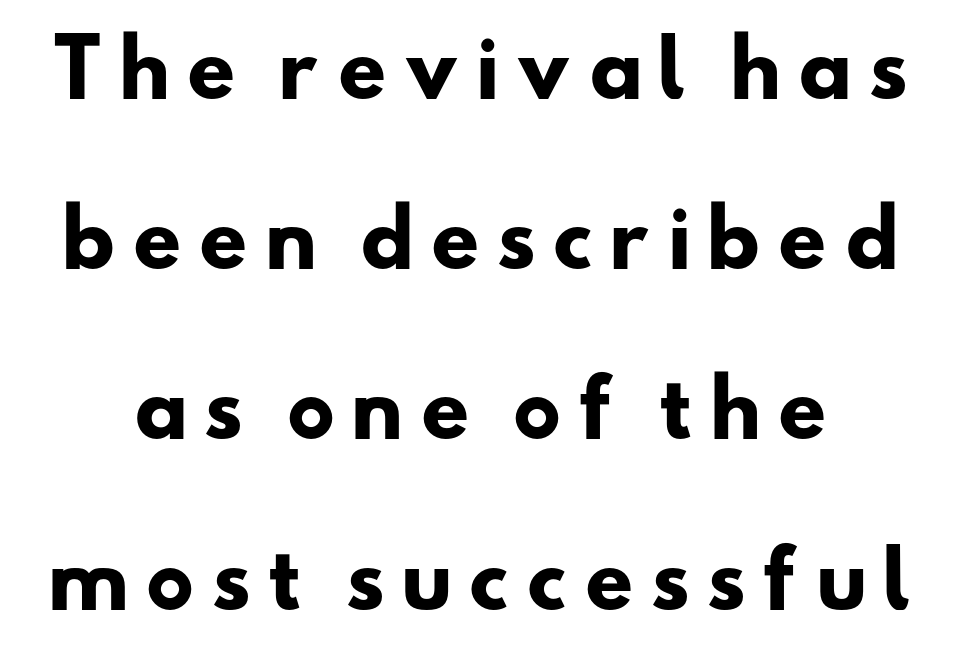
Q: Is the text bold? A: Yes.
Q: Is the typeface a serif or a sans-serif typeface? A: Sans-serif.
Q: Is the text underlined? A: No.
Q: Is the spacing between lines tight, normal or loose? A: Loose.
Q: Width (condensed, normal, or wide)? A: Wide.
Q: Stroke contrast? A: Low.
Q: x-height? A: Small.
Q: Monospaced? A: No.
